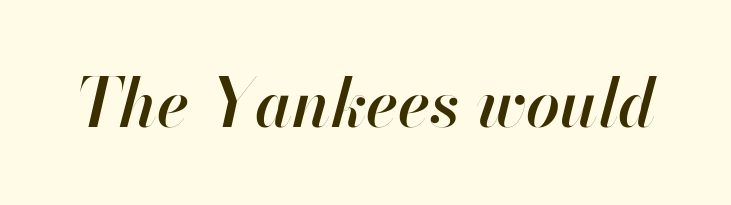
{"italic": "yes", "lean": "right", "slant_degrees": 13, "bold": "semi", "weight": "semibold", "width": "normal", "stroke_contrast": "high", "x_height": "small", "monospaced": "no", "underline": "no", "letter_spacing": "normal", "letter_spacing_em": 0.0, "glyph_px": 67}
